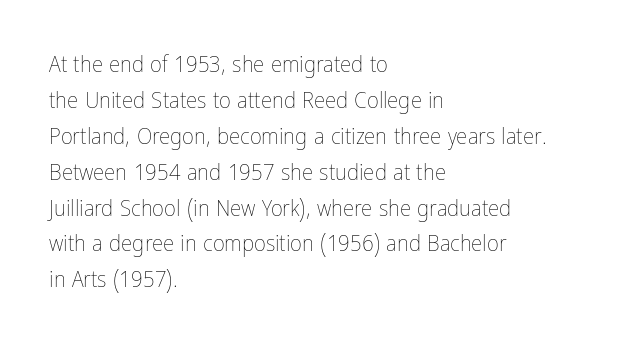
Q: Is the text bold? A: No.
Q: Is the text italic (slanted)? A: No, it is upright.
Q: Is the text underlined? A: No.
Q: How is the paragraph aligned? A: Left-aligned.
Q: Is the spacing between letters normal or unusually wide? A: Normal.
Q: Is the spacing between lines tight, normal or loose? A: Normal.
